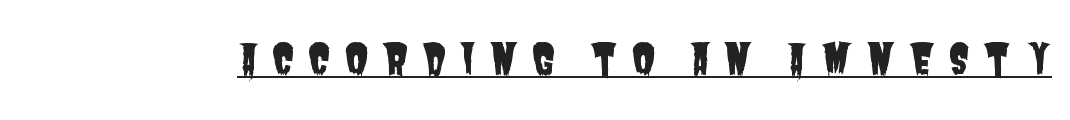
Underlining? Definitely there. This sample uses expanded letter spacing, leaving extra air between glyphs. Typographically, this falls in the sans-serif category. A typesetter would call this proportional, since set widths differ per character.
